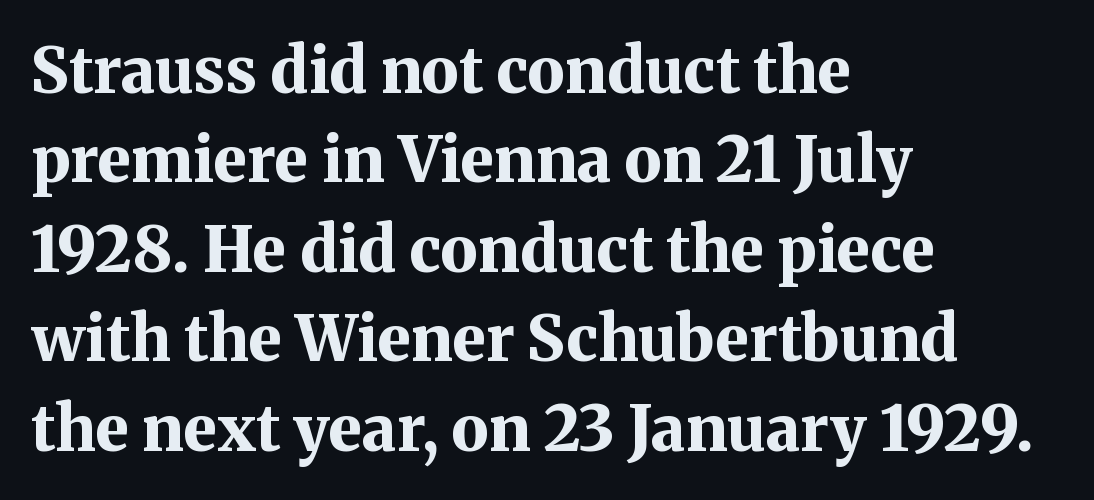
{"serif": "yes", "italic": "no", "bold": "yes", "weight": "bold", "width": "normal", "stroke_contrast": "medium", "x_height": "medium", "monospaced": "no", "underline": "no", "align": "left", "line_spacing": "normal", "line_spacing_ratio": 1.42, "letter_spacing": "normal", "letter_spacing_em": 0.0, "glyph_px": 63}
